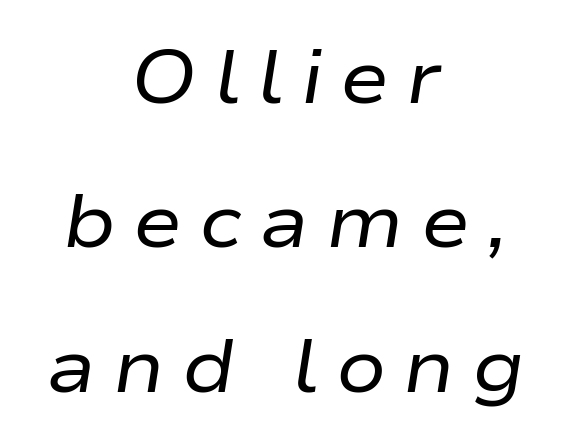
{"italic": "yes", "lean": "right", "slant_degrees": 9, "bold": "no", "weight": "regular", "width": "wide", "stroke_contrast": "low", "x_height": "medium", "monospaced": "no", "underline": "no", "align": "center", "line_spacing": "loose", "line_spacing_ratio": 1.95, "letter_spacing": "wide", "letter_spacing_em": 0.23, "glyph_px": 74}
